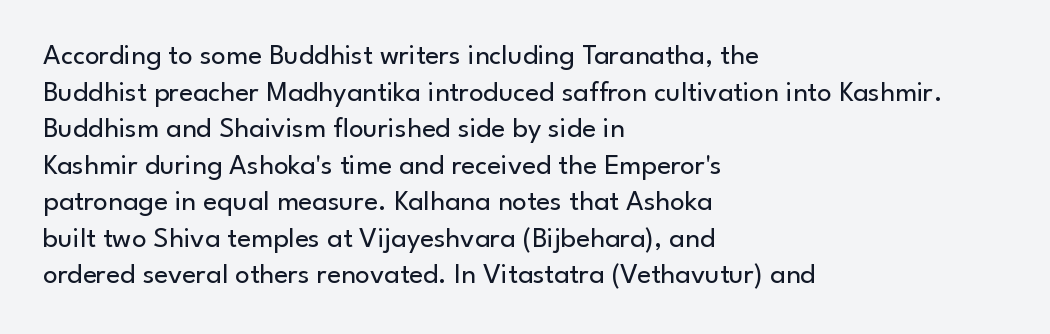
Proportional: the letters do not fall into vertical columns. No italicization has been applied; the sample stays upright. Each letter's strokes conclude bluntly, with no projecting serifs. What stands out about the letter spacing? Nothing — it is the standard amount. No word sits above an underline. Caption: multi-line text, flush left, ragged right.
